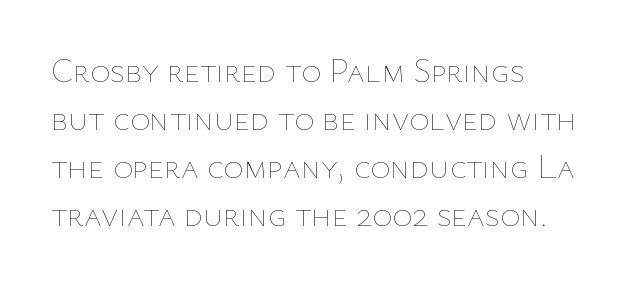
Q: Is the text bold? A: No.
Q: Is the text italic (slanted)? A: No, it is upright.
Q: Is the text underlined? A: No.
Q: How is the paragraph aligned? A: Left-aligned.
Q: Is the spacing between letters normal or unusually wide? A: Normal.
Q: Is the spacing between lines tight, normal or loose? A: Normal.
Q: Width (condensed, normal, or wide)? A: Normal.
Q: Stroke contrast? A: Low.
Q: x-height? A: Medium.
Q: Monospaced? A: No.
